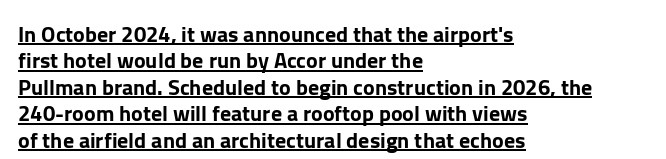
{"italic": "no", "underline": "yes", "align": "left", "line_spacing_ratio": 1.2, "letter_spacing": "normal", "letter_spacing_em": 0.0, "glyph_px": 22}
